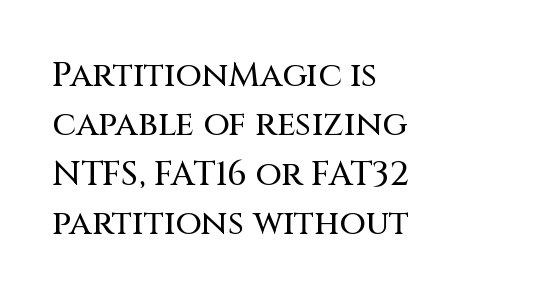
What kind of face is this? One without serifs — a sans. Style check: upright. Line spacing here is normal. Nobody touched the tracking dial on this one.
